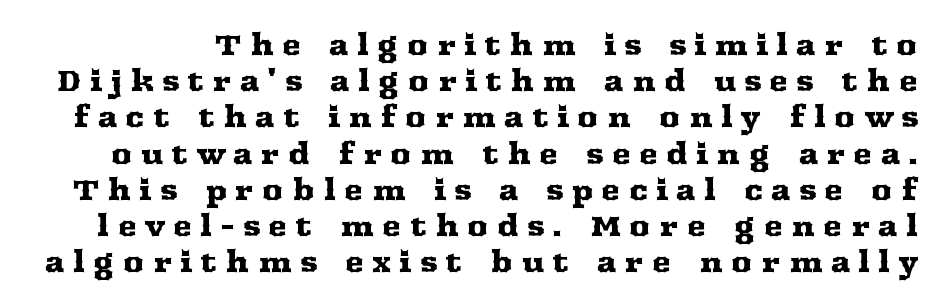
Q: Is the text italic (slanted)? A: No, it is upright.
Q: Is the typeface a serif or a sans-serif typeface? A: Serif.
Q: Is the text underlined? A: No.
Q: Is the spacing between letters normal or unusually wide? A: Unusually wide.
Q: Is the spacing between lines tight, normal or loose? A: Normal.
Q: Width (condensed, normal, or wide)? A: Wide.
Q: Stroke contrast? A: Medium.
Q: x-height? A: Medium.
Q: Monospaced? A: No.
